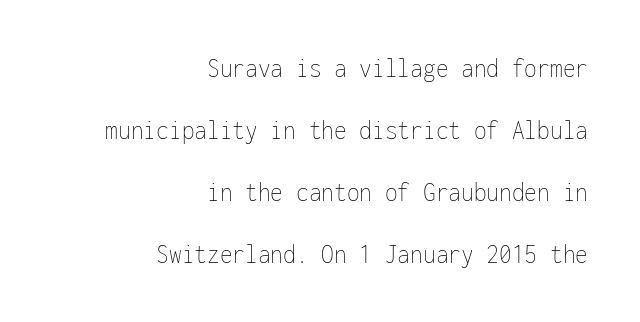
The image shows 29 px thin, condensed type, upright, monospaced; set right-aligned, loose line spacing (2.14x), normal letter spacing, not underlined; low stroke contrast and a medium x-height.
